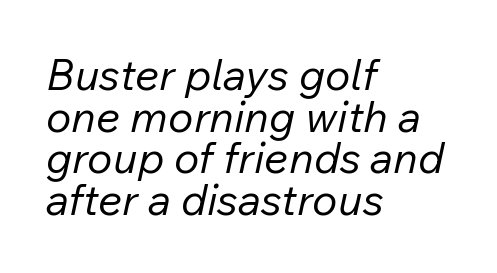
No chunkiness to these letters — they're not bold. Line beginnings align vertically; line endings do not. The foot of each line stays bare and open. Interline gaps are noticeably narrow in this sample. The gaps between neighbouring characters are ordinary and unremarkable. These lines are rendered in a variable-pitch font.
